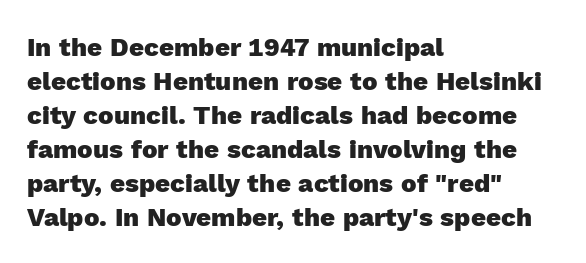
The image shows 26 px bold type, upright; set left-aligned, normal line spacing (1.31x), normal letter spacing, not underlined.
